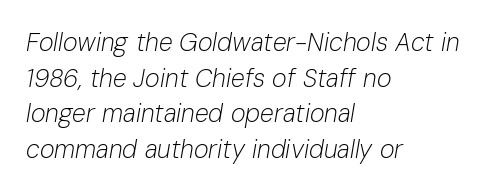
Q: Is the text bold? A: No.
Q: Is the text italic (slanted)? A: Yes, it leans right by about 10 degrees.
Q: Is the text underlined? A: No.
Q: How is the paragraph aligned? A: Left-aligned.
Q: Is the spacing between letters normal or unusually wide? A: Normal.
Q: Is the spacing between lines tight, normal or loose? A: Normal.
